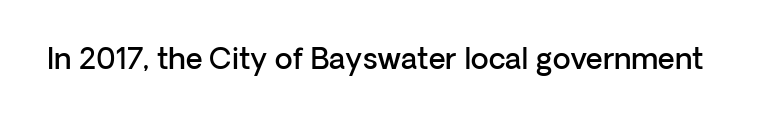
Q: Is the text bold? A: Semi-bold.
Q: Is the text italic (slanted)? A: No, it is upright.
Q: Is the typeface a serif or a sans-serif typeface? A: Sans-serif.
Q: Is the text underlined? A: No.
Q: Is the spacing between letters normal or unusually wide? A: Normal.
Q: Width (condensed, normal, or wide)? A: Normal.
Q: Stroke contrast? A: Low.
Q: x-height? A: Medium.
Q: Monospaced? A: No.
